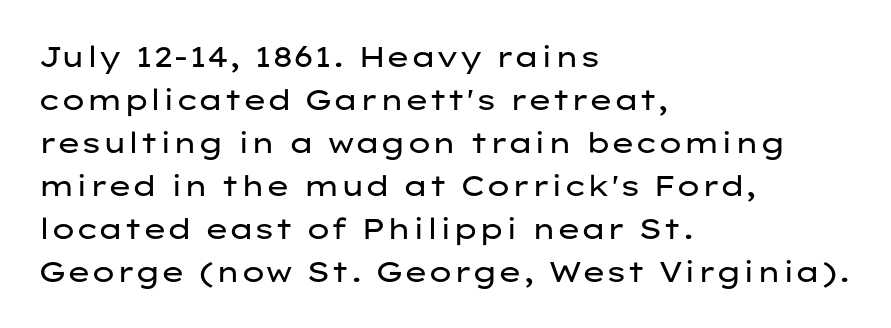
Q: Is the text bold? A: No.
Q: Is the text italic (slanted)? A: No, it is upright.
Q: Is the typeface a serif or a sans-serif typeface? A: Sans-serif.
Q: Is the text underlined? A: No.
Q: How is the paragraph aligned? A: Left-aligned.
Q: Is the spacing between letters normal or unusually wide? A: Normal.
Q: Is the spacing between lines tight, normal or loose? A: Normal.
Q: Width (condensed, normal, or wide)? A: Wide.
Q: Stroke contrast? A: Low.
Q: x-height? A: Medium.
Q: Monospaced? A: No.
